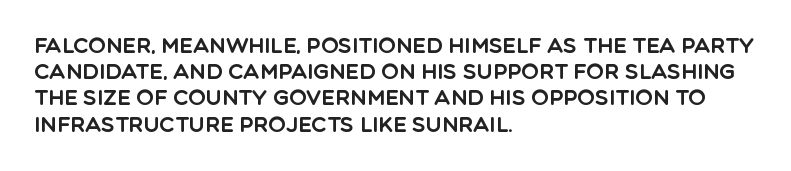
{"italic": "no", "underline": "no", "align": "left", "line_spacing": "normal", "line_spacing_ratio": 1.25, "letter_spacing": "normal", "letter_spacing_em": 0.0, "glyph_px": 21}
